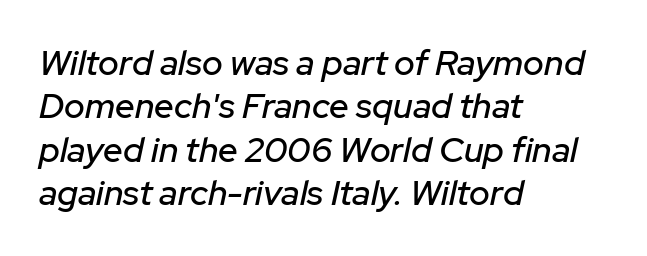
Observe the lean: these are italic letterforms. One-word summary of the alignment: left. Glyph-to-glyph distance matches everyday printed text. Any mark beneath the type? The region is blank.
